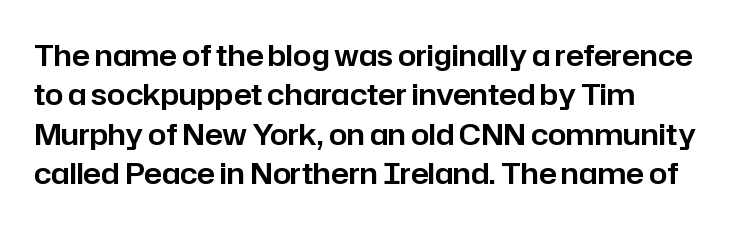
Q: Is the text italic (slanted)? A: No, it is upright.
Q: Is the typeface a serif or a sans-serif typeface? A: Sans-serif.
Q: Is the text underlined? A: No.
Q: How is the paragraph aligned? A: Left-aligned.
Q: Is the spacing between letters normal or unusually wide? A: Normal.
Q: Is the spacing between lines tight, normal or loose? A: Normal.
Q: Width (condensed, normal, or wide)? A: Normal.
Q: Stroke contrast? A: Low.
Q: x-height? A: Medium.
Q: Monospaced? A: No.
